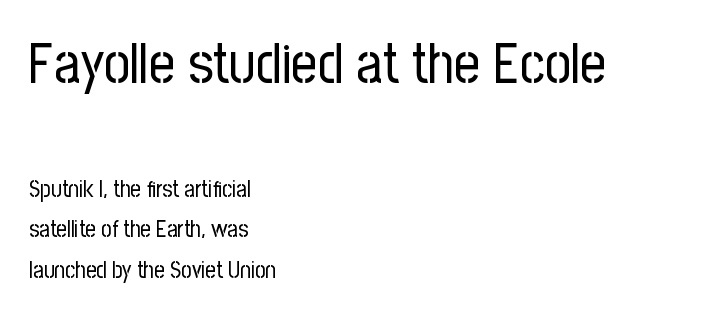
The weight tops out at a normal text grade. Nothing unusual about the tracking: characters are spaced as the font intends. Underline: absent. Layout note: lines flush left. Note: larger setting up top, smaller setting below.
